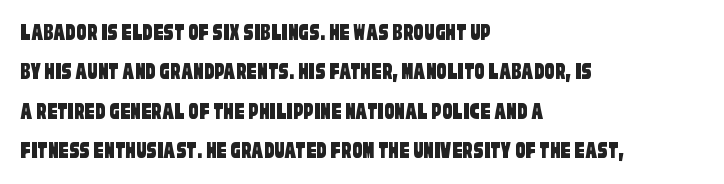
{"underline": "no", "align": "left", "line_spacing": "normal", "line_spacing_ratio": 1.58, "letter_spacing": "normal", "letter_spacing_em": 0.0, "glyph_px": 25}
